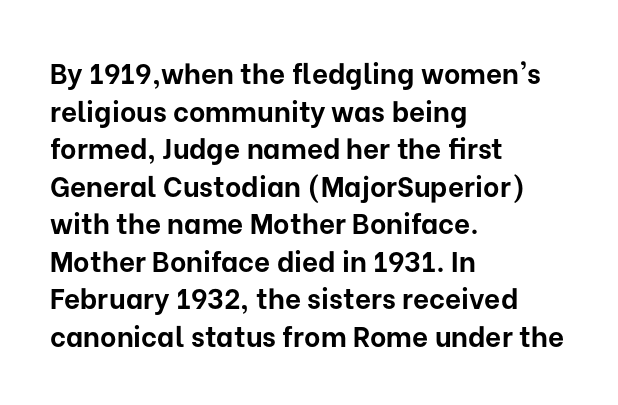
{"serif": "no", "italic": "no", "bold": "yes", "weight": "bold", "width": "normal", "stroke_contrast": "low", "x_height": "medium", "monospaced": "no", "underline": "no", "align": "left", "line_spacing": "normal", "line_spacing_ratio": 1.34, "letter_spacing": "normal", "letter_spacing_em": 0.0, "glyph_px": 28}
